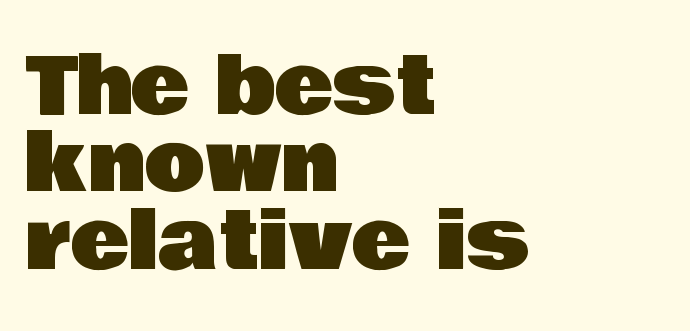
Q: Is the text italic (slanted)? A: No, it is upright.
Q: Is the typeface a serif or a sans-serif typeface? A: Sans-serif.
Q: Is the text underlined? A: No.
Q: How is the paragraph aligned? A: Left-aligned.
Q: Is the spacing between letters normal or unusually wide? A: Normal.
Q: Is the spacing between lines tight, normal or loose? A: Tight.
Q: Width (condensed, normal, or wide)? A: Normal.
Q: Stroke contrast? A: Low.
Q: x-height? A: Large.
Q: Monospaced? A: No.
